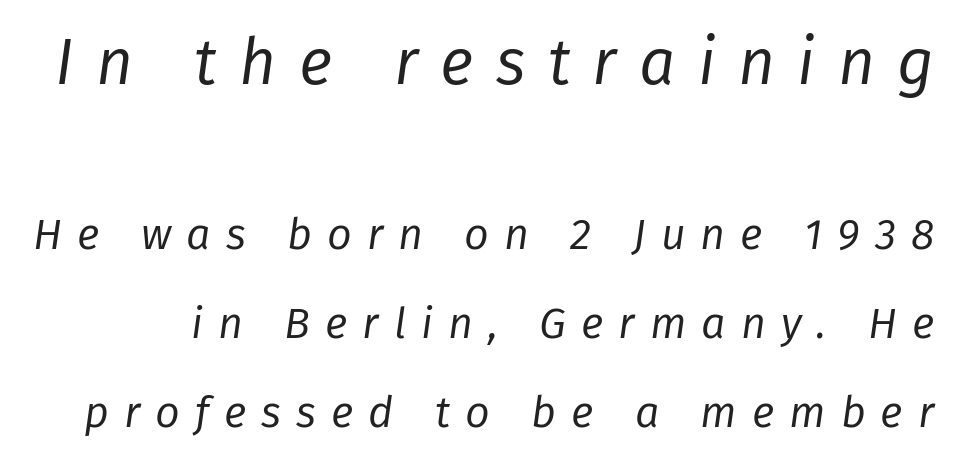
{"italic": "yes", "lean": "right", "slant_degrees": 8, "bold": "no", "weight": "regular", "width": "normal", "stroke_contrast": "low", "x_height": "medium", "monospaced": "no", "underline": "no", "line_spacing": "loose", "line_spacing_ratio": 2.07, "letter_spacing": "wide", "letter_spacing_em": 0.35, "larger_block": "first", "size_ratio": 1.49, "glyph_px": 64}
